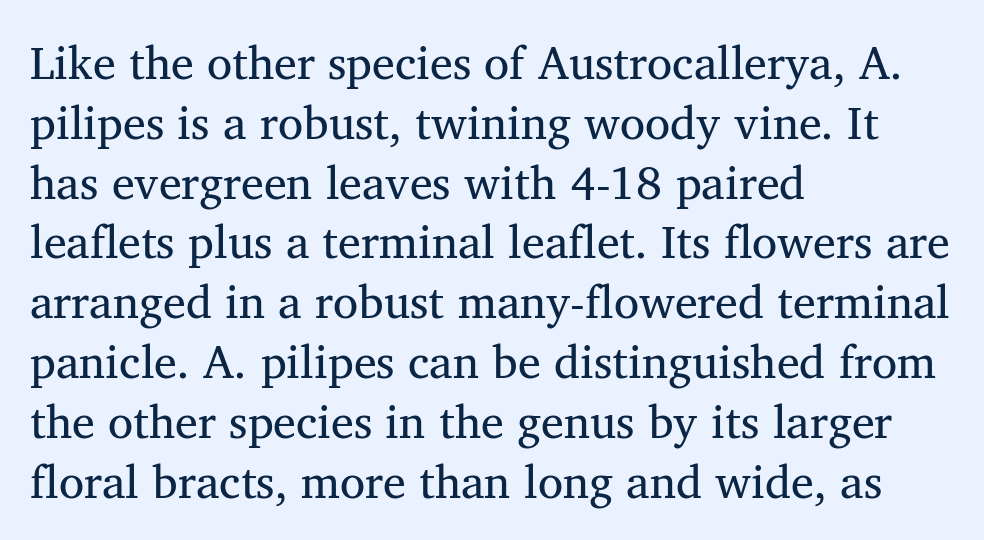
Typeset ragged right — the left edge is the straight one. Stroke terminals: seriffed. Is the letter spacing exaggerated? No — it looks like the ordinary default. The passage shown is not underscored anywhere. If you measured baseline to baseline, you'd find a middling distance.
